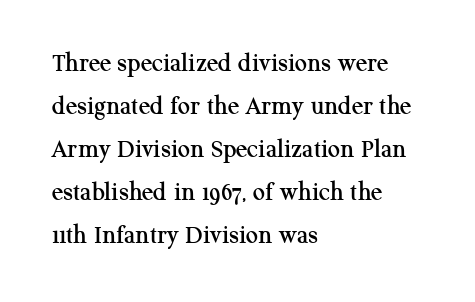
Q: Is the text italic (slanted)? A: No, it is upright.
Q: Is the text underlined? A: No.
Q: How is the paragraph aligned? A: Left-aligned.
Q: Is the spacing between letters normal or unusually wide? A: Normal.
Q: Is the spacing between lines tight, normal or loose? A: Normal.
